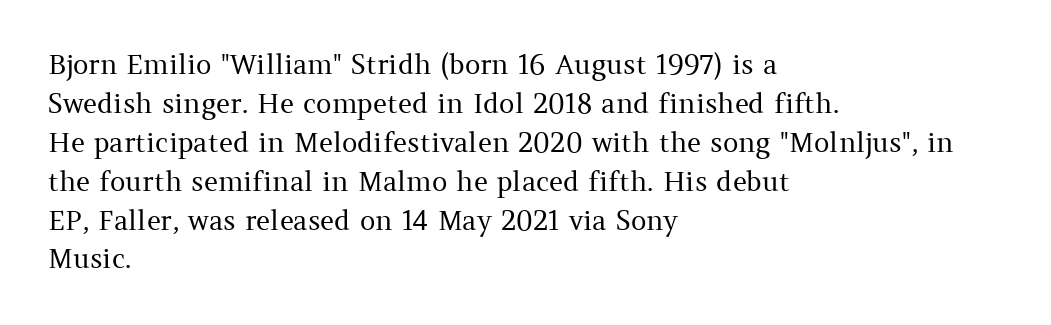
{"italic": "no", "bold": "no", "underline": "no", "align": "left", "line_spacing": "normal", "line_spacing_ratio": 1.44, "letter_spacing": "normal", "letter_spacing_em": 0.0, "glyph_px": 27}
